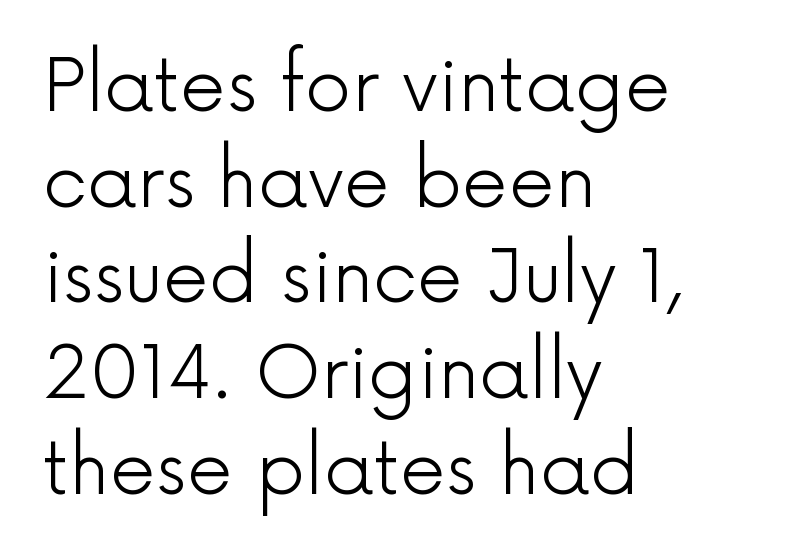
The glyphs in this specimen are sans serif. Horizontal bands of white between lines are of average thickness. These lines stack with their left ends in a neat column. Honestly, the letter spacing is just normal — you wouldn't notice it.
